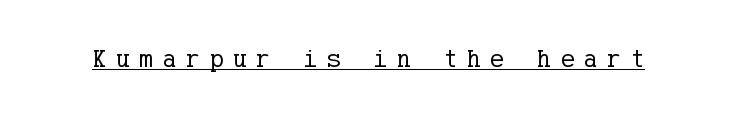
The image shows 26 px text type, upright; set unusually wide letter spacing (+0.37 em), underlined.
